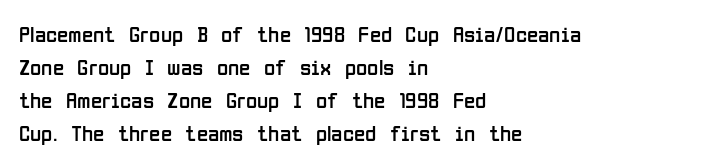
Does extra space separate the letters? No, they use regular spacing. The rendering anchors every line to the left-hand side. The axis of the letterforms is exactly vertical. These lines sit exactly where default settings would place them. Ink coverage per letter is moderate at most. Bare-footed words on every line.
